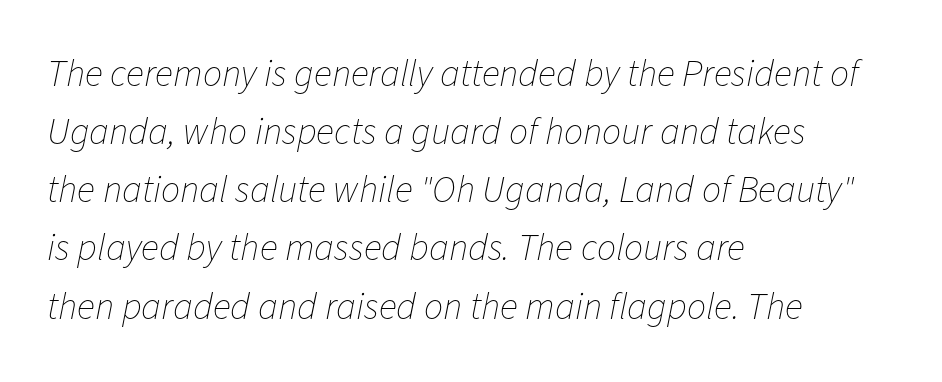
{"italic": "yes", "lean": "right", "slant_degrees": 11, "bold": "no", "weight": "thin", "width": "normal", "stroke_contrast": "low", "x_height": "medium", "monospaced": "no", "underline": "no", "align": "left", "line_spacing": "normal", "line_spacing_ratio": 1.53, "letter_spacing": "normal", "letter_spacing_em": 0.0, "glyph_px": 38}
